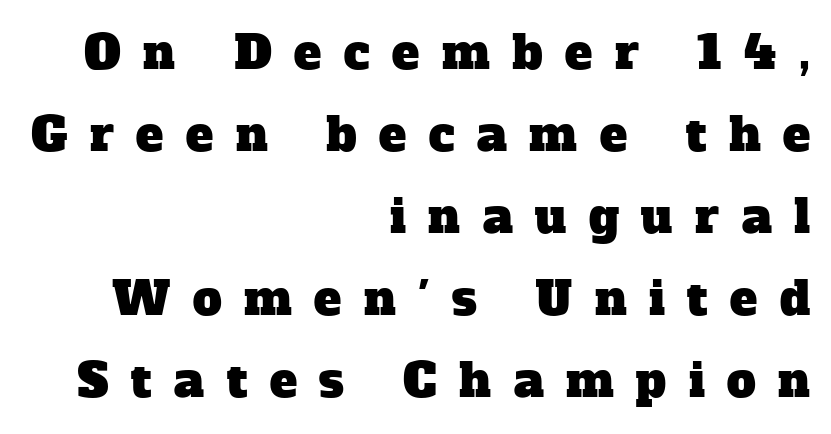
The image shows 46 px serif type; set right-aligned, line spacing 1.78x, unusually wide letter spacing (+0.49 em), not underlined; low stroke contrast and a medium x-height.
